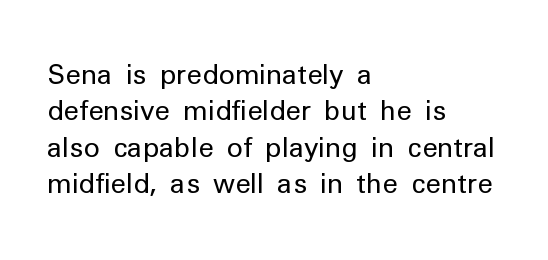
{"italic": "no", "bold": "no", "underline": "no", "align": "left", "line_spacing": "normal", "line_spacing_ratio": 1.35, "letter_spacing": "normal", "letter_spacing_em": 0.0, "glyph_px": 27}
